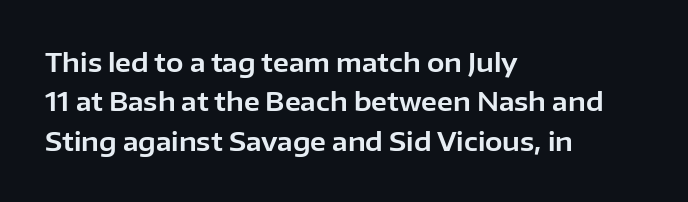
This rendering features lettering with no underline. Every row of glyphs begins at an identical x-position on the left. The leading is moderate, giving the passage an even texture. When letters stand straight like this, we call the style roman or upright.
